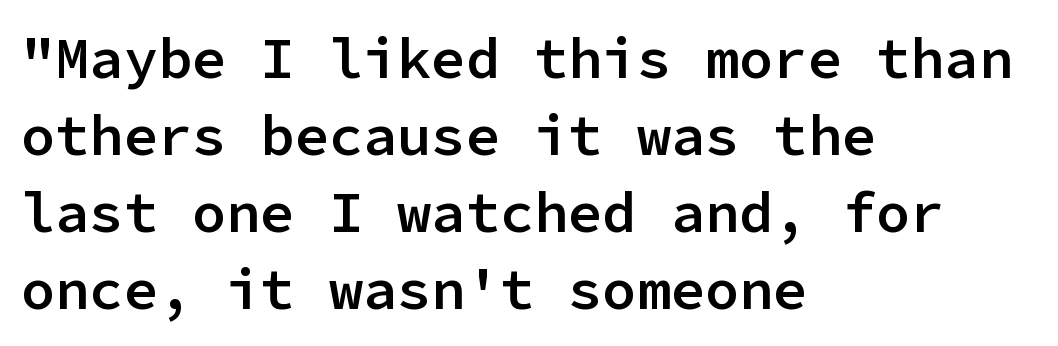
{"serif": "no", "italic": "no", "bold": "semi", "weight": "semibold", "width": "normal", "stroke_contrast": "low", "x_height": "medium", "monospaced": "yes", "underline": "no", "align": "left", "line_spacing": "normal", "line_spacing_ratio": 1.35, "letter_spacing": "normal", "letter_spacing_em": 0.0, "glyph_px": 57}
